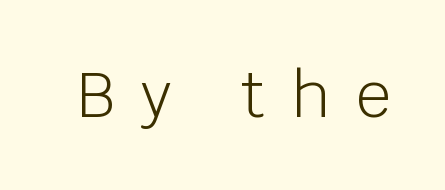
Rule under the text: the space is simply empty. No chunkiness to these letters — they're not bold. Spacing verdict: proportional, widths tailored to each character. Words appear elongated and porous because spacing is wide. The typeface chosen for these lines omits serifs. Tall strokes in this sample are plumb rather than angled.
